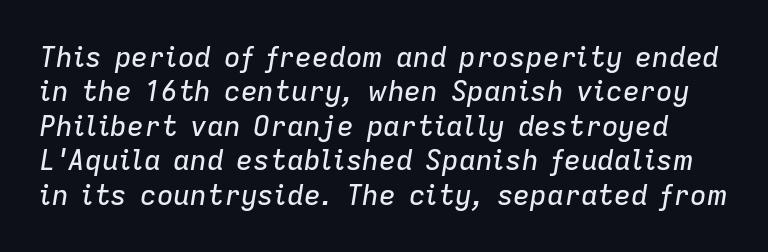
{"italic": "yes", "lean": "right", "slant_degrees": 9, "width": "normal", "stroke_contrast": "low", "x_height": "medium", "monospaced": "no", "underline": "no", "line_spacing_ratio": 1.23, "letter_spacing": "normal", "letter_spacing_em": 0.0, "glyph_px": 28}
